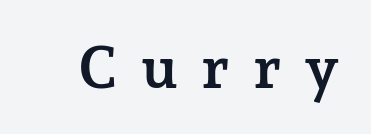
Honestly, the letter spacing is so wide it's the main thing you notice. This is heavy type, rendered in bold. Honestly, there is no underline to notice here at all. The letters advance in unequal steps, a hallmark of proportional type.
